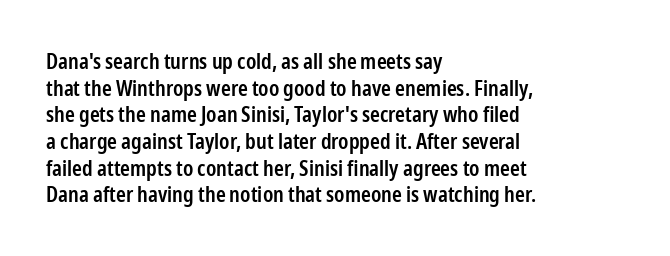
The image shows 21 px text type, upright; set left-aligned, normal line spacing (1.27x), normal letter spacing, not underlined.
